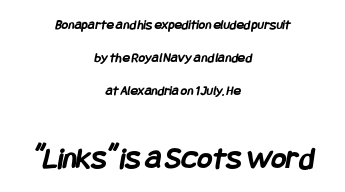
The image shows 32 px semibold, condensed sans-serif type; set centered, loose line spacing (2.36x), normal letter spacing, not underlined; the second (bottom) block is 2.29x larger; low stroke contrast and a large x-height.
